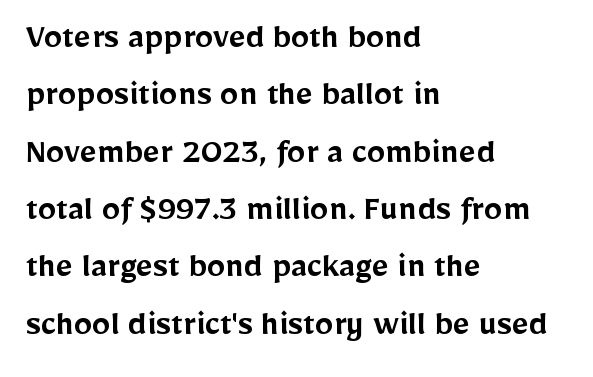
A typesetter would call this leading conventional body-copy spacing. Short note: letters normally spaced. Is this a fixed-width face? No — the glyphs have proportional, varying widths. Casual observation: everything's shoved over to the left. A typesetter would label this face a sans. The passage shown is not underscored anywhere.
